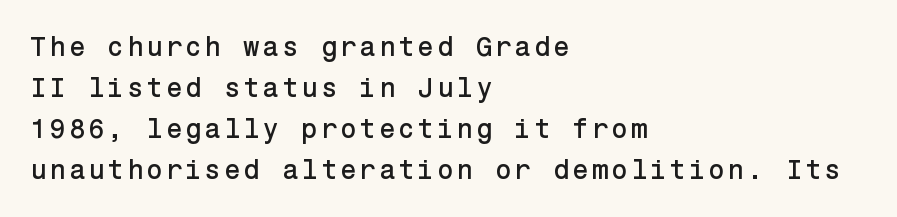
{"italic": "no", "underline": "no", "align": "left", "line_spacing": "normal", "line_spacing_ratio": 1.52, "glyph_px": 27}
